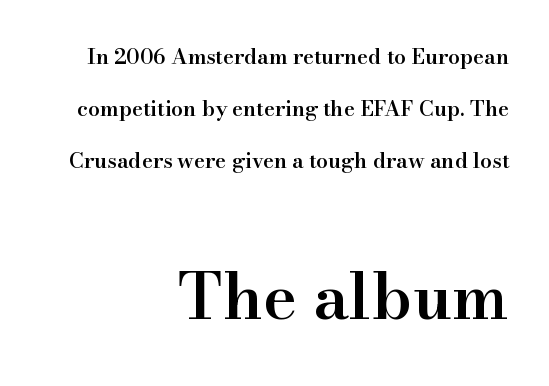
The image shows 64 px semibold serif type, upright; set right-aligned, loose line spacing (2.48x), normal letter spacing, not underlined; the second (bottom) block is 3.05x larger; high stroke contrast and a small x-height.
